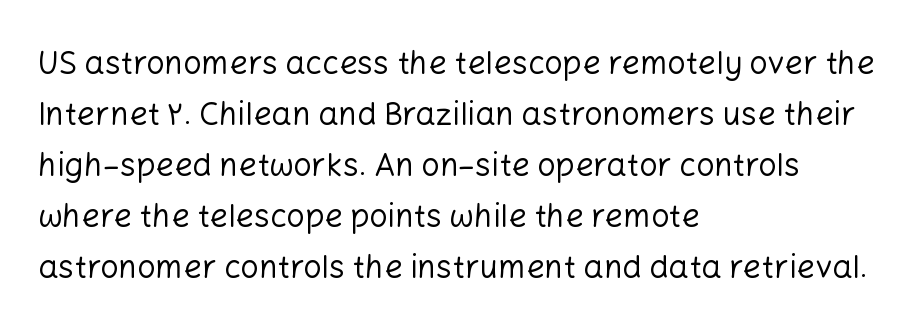
A bare baseline throughout the passage. The glyphs in this specimen are sans serif. The font sits on the lighter half of the weight spectrum, regular included. Rendered with straight, roman letterforms. Character widths vary here, with narrow letters taking less room than wide ones.
